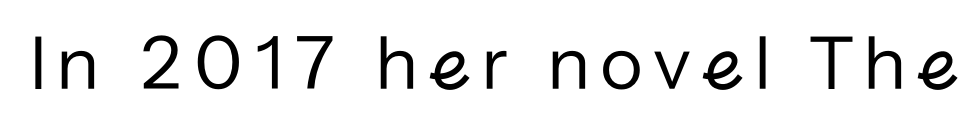
The image shows 79 px regular-weight sans-serif type, upright; set not underlined; low stroke contrast and a medium x-height.
